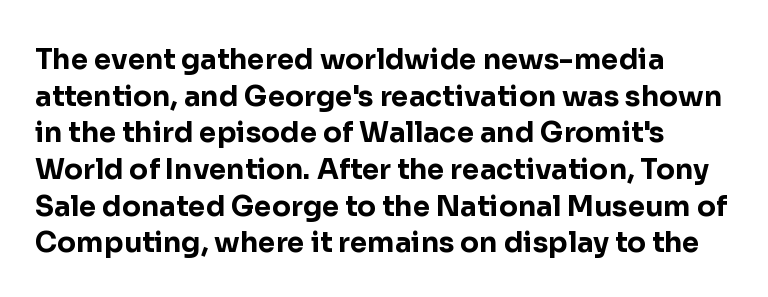
{"serif": "no", "italic": "no", "bold": "yes", "weight": "bold", "width": "normal", "stroke_contrast": "low", "x_height": "medium", "monospaced": "no", "underline": "no", "line_spacing": "normal", "line_spacing_ratio": 1.31, "letter_spacing": "normal", "letter_spacing_em": 0.0, "glyph_px": 28}
